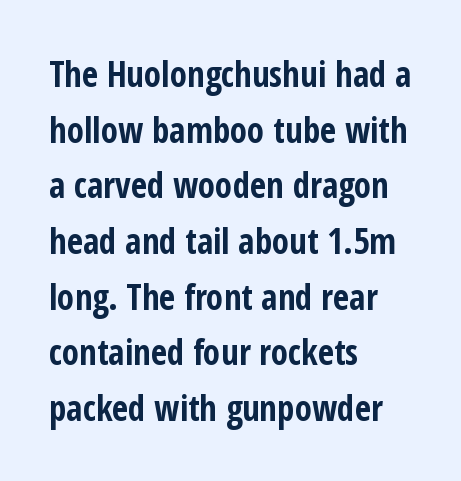
The image shows 35 px bold, condensed sans-serif type, upright; set left-aligned, normal line spacing (1.59x), normal letter spacing, not underlined; low stroke contrast and a medium x-height.
